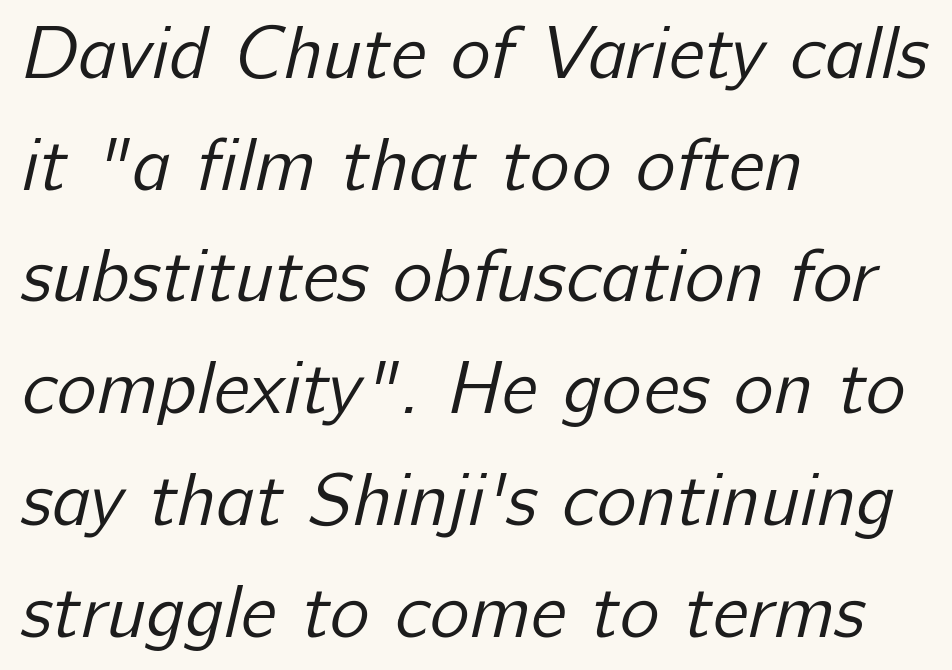
Which margin do the lines hug? The left one — the right edge is uneven. Do the characters align in a grid? No, the font is proportional. Each new line begins a customary step beneath the previous one. Nothing unusual about the tracking: characters are spaced as the font intends.
